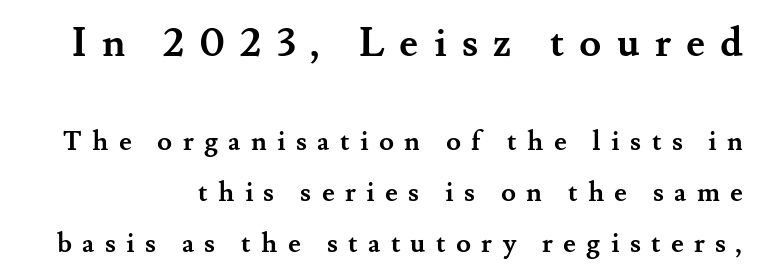
The image shows 40 px semibold serif type, upright; set right-aligned, line spacing 1.88x, unusually wide letter spacing (+0.38 em), not underlined; the first (top) block is 1.48x larger; medium stroke contrast and a small x-height.
